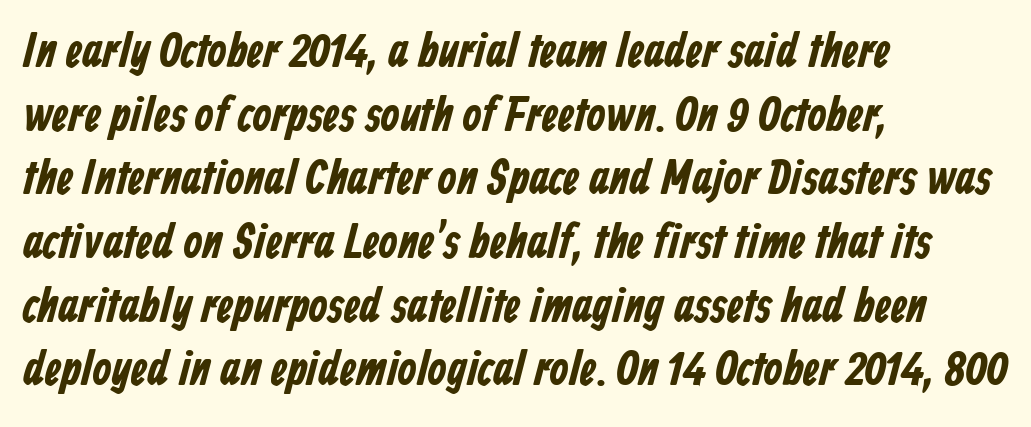
The image shows 49 px bold, condensed sans-serif type; set left-aligned, normal line spacing (1.3x), normal letter spacing, not underlined; low stroke contrast and a medium x-height.
